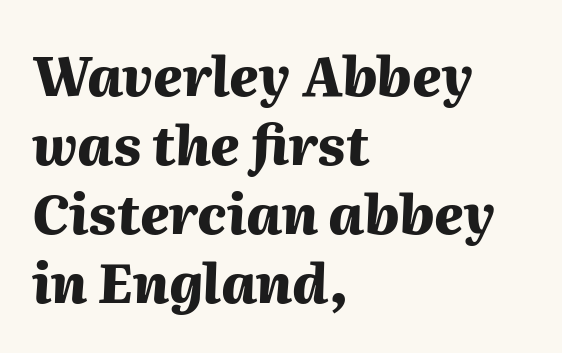
Q: Is the text bold? A: Yes.
Q: Is the text italic (slanted)? A: Yes, it leans right by about 2 degrees.
Q: Is the text underlined? A: No.
Q: How is the paragraph aligned? A: Left-aligned.
Q: Is the spacing between letters normal or unusually wide? A: Normal.
Q: Is the spacing between lines tight, normal or loose? A: Normal.
Q: Width (condensed, normal, or wide)? A: Normal.
Q: Stroke contrast? A: Medium.
Q: x-height? A: Medium.
Q: Monospaced? A: No.
